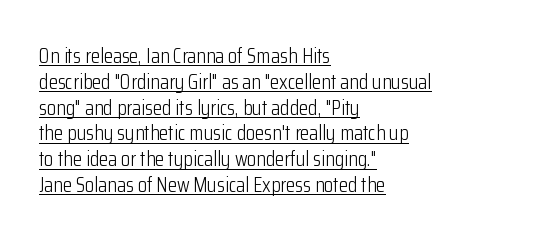
The image shows 21 px text type, upright; set left-aligned, line spacing 1.23x, normal letter spacing, underlined.
